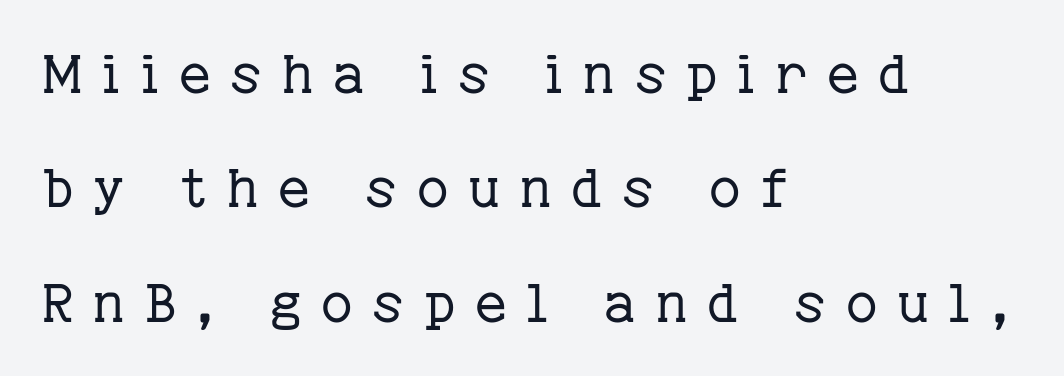
Rule under the text: the space is simply empty. Successive baselines arrive slowly, with a big drop between each. A student would call this left alignment; a typographer would say flush left, rag right. Is this a sans? No — the strokes have serifs. Glyph-to-glyph distance is far greater than everyday printed text. Weight class: somewhere from thin through regular.
